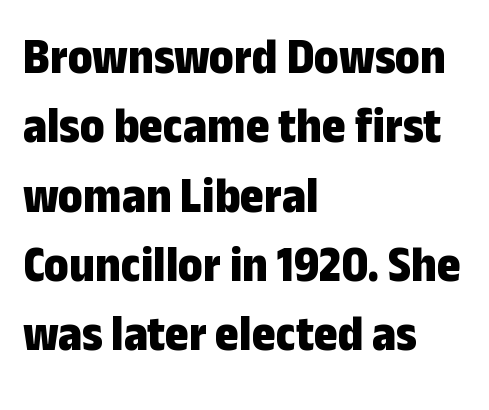
{"serif": "no", "italic": "no", "bold": "yes", "weight": "bold", "width": "condensed", "stroke_contrast": "low", "x_height": "medium", "monospaced": "no", "underline": "no", "align": "left", "line_spacing": "normal", "line_spacing_ratio": 1.36, "letter_spacing": "normal", "letter_spacing_em": 0.0, "glyph_px": 51}
